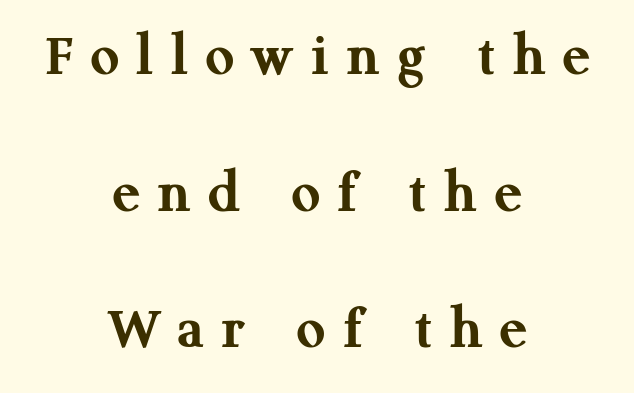
{"serif": "yes", "italic": "no", "bold": "yes", "weight": "semibold", "width": "normal", "stroke_contrast": "medium", "x_height": "medium", "monospaced": "no", "underline": "no", "align": "center", "line_spacing": "loose", "line_spacing_ratio": 2.17, "letter_spacing": "wide", "letter_spacing_em": 0.28, "glyph_px": 63}
